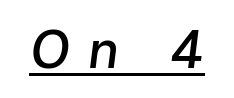
The image shows 54 px text type, italic (leaning right); set unusually wide letter spacing (+0.32 em), underlined; low stroke contrast and a medium x-height.
